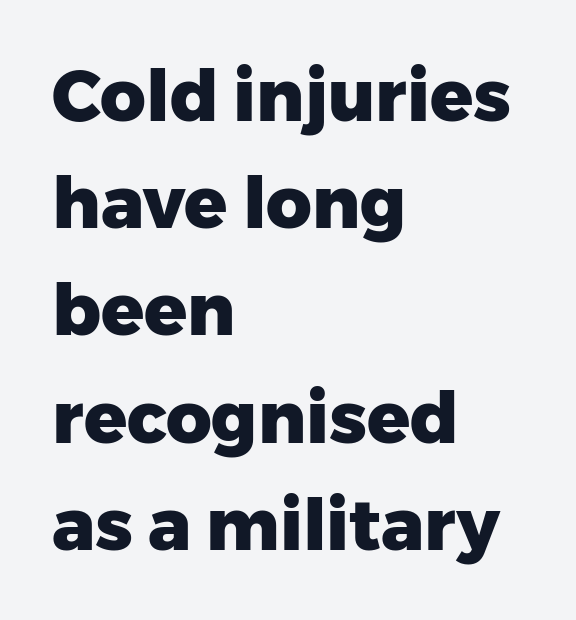
{"serif": "no", "italic": "no", "bold": "yes", "weight": "heavy", "width": "normal", "stroke_contrast": "low", "x_height": "medium", "monospaced": "no", "underline": "no", "align": "left", "line_spacing": "normal", "line_spacing_ratio": 1.51, "letter_spacing": "normal", "letter_spacing_em": 0.0, "glyph_px": 71}
